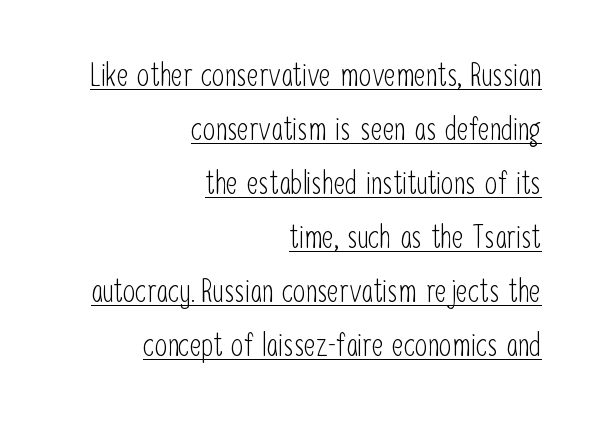
{"serif": "no", "italic": "no", "bold": "no", "weight": "light", "width": "condensed", "stroke_contrast": "low", "x_height": "medium", "monospaced": "no", "underline": "yes", "align": "right", "line_spacing": "normal", "line_spacing_ratio": 1.69, "letter_spacing": "normal", "letter_spacing_em": 0.0, "glyph_px": 32}
